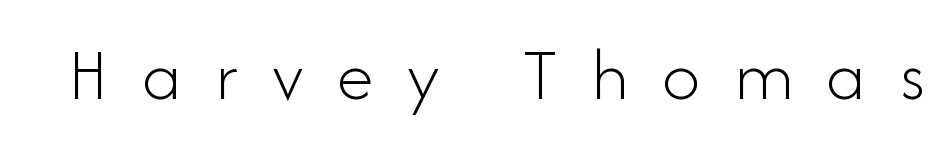
{"serif": "no", "italic": "no", "bold": "no", "weight": "light", "width": "normal", "stroke_contrast": "low", "x_height": "small", "monospaced": "no", "underline": "no", "letter_spacing": "wide", "letter_spacing_em": 0.44, "glyph_px": 76}
